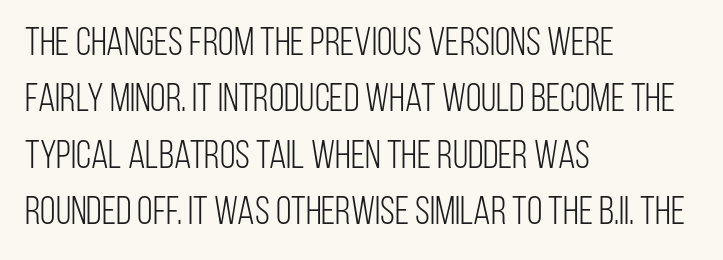
Where is the straight margin? On the left. The letters advance in unequal steps, a hallmark of proportional type. Unlike italic type, these characters show no tilt at all. Weight: in the light-to-regular range. What kind of face is this? One without serifs — a sans.
